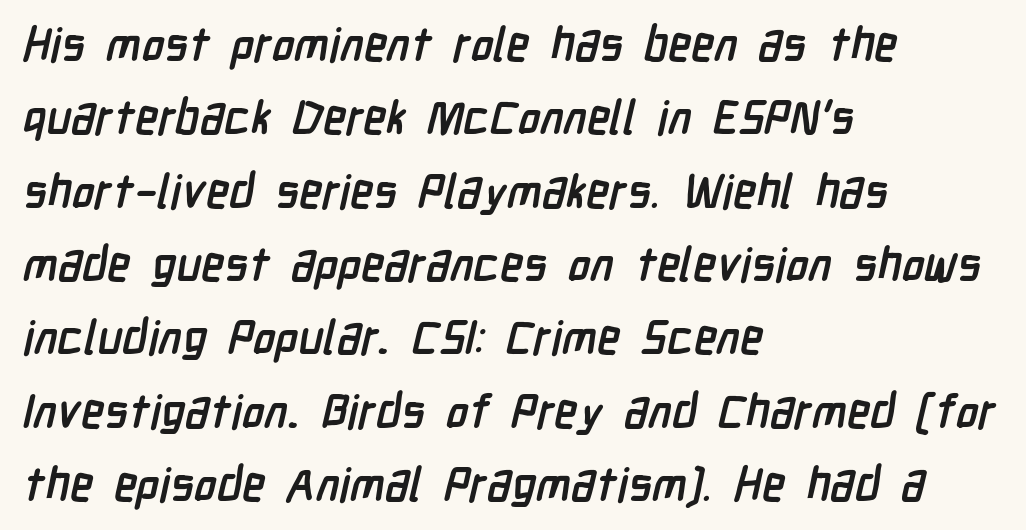
Font category for this specimen: sans-serif. The rows are spaced the way most documents space them. Caption: multi-line text, flush left, ragged right. Notice how thick the strokes are: this is what a full bold looks like. Spacing between characters is what you'd get straight out of the box. The zone under the glyphs is completely vacant.
